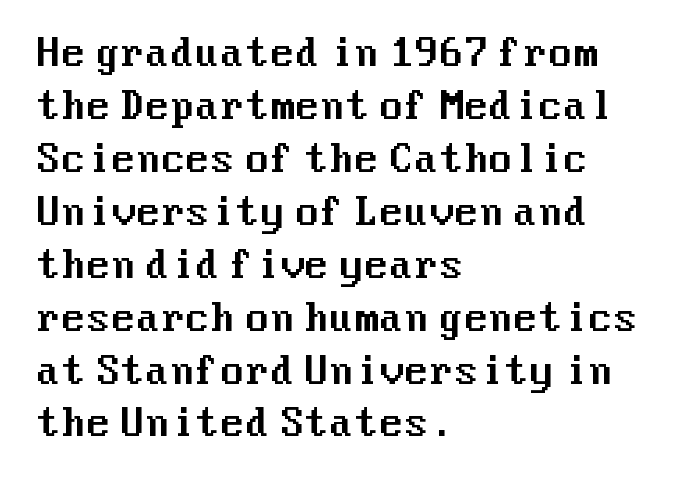
Only glyphs here, with clear space below each row. Evenly set lines give the paragraph a standard silhouette. This rendering leaves character spacing at its baseline value. Classification — sans serif.
